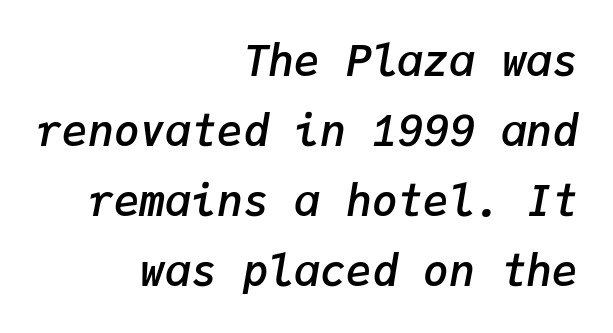
Q: Is the text bold? A: Semi-bold.
Q: Is the text italic (slanted)? A: Yes, it leans right by about 9 degrees.
Q: Is the text underlined? A: No.
Q: How is the paragraph aligned? A: Right-aligned.
Q: Is the spacing between letters normal or unusually wide? A: Normal.
Q: Is the spacing between lines tight, normal or loose? A: Normal.
Q: Width (condensed, normal, or wide)? A: Normal.
Q: Stroke contrast? A: Low.
Q: x-height? A: Medium.
Q: Monospaced? A: Yes.
